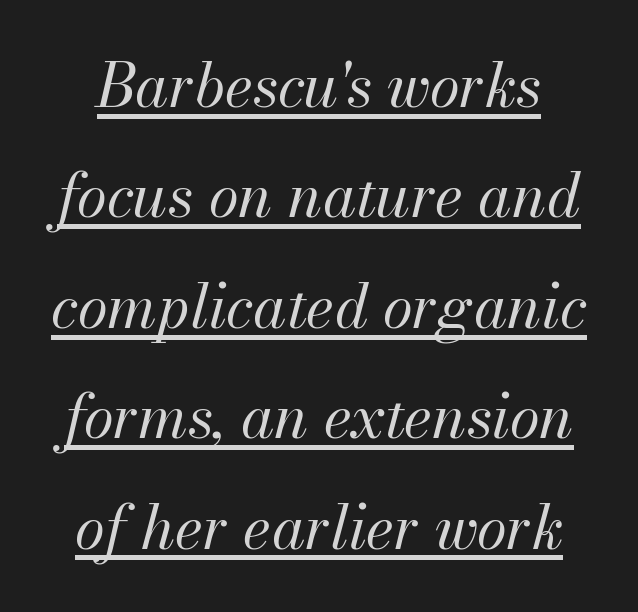
The image shows 61 px regular-weight type, italic (leaning right); set line spacing 1.81x, normal letter spacing, underlined; medium stroke contrast and a small x-height.
